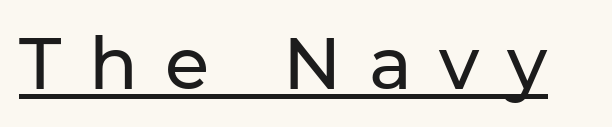
Q: Is the text italic (slanted)? A: No, it is upright.
Q: Is the typeface a serif or a sans-serif typeface? A: Sans-serif.
Q: Is the text underlined? A: Yes.
Q: Is the spacing between letters normal or unusually wide? A: Unusually wide.
Q: Width (condensed, normal, or wide)? A: Normal.
Q: Stroke contrast? A: Low.
Q: x-height? A: Medium.
Q: Monospaced? A: No.
